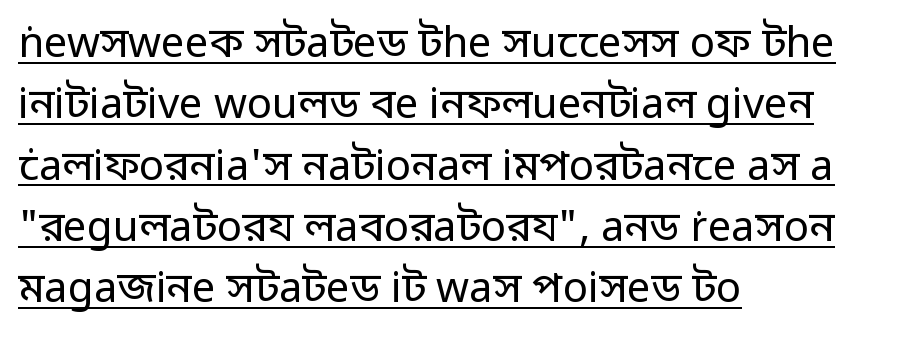
The image shows 42 px regular-weight sans-serif type, upright; set left-aligned, normal line spacing (1.46x), normal letter spacing, underlined; low stroke contrast and a medium x-height.
